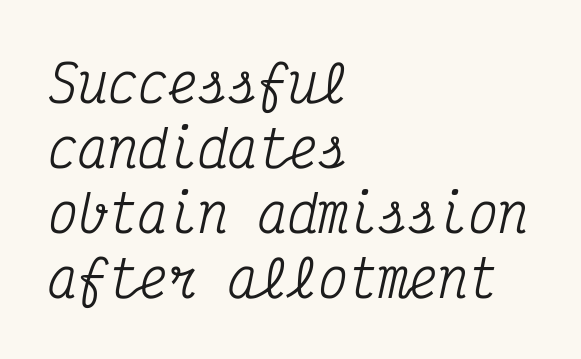
Q: Is the text italic (slanted)? A: Yes, it leans right by about 12 degrees.
Q: Is the typeface a serif or a sans-serif typeface? A: Serif.
Q: Is the text underlined? A: No.
Q: How is the paragraph aligned? A: Left-aligned.
Q: Is the spacing between letters normal or unusually wide? A: Normal.
Q: Is the spacing between lines tight, normal or loose? A: Normal.
Q: Width (condensed, normal, or wide)? A: Condensed.
Q: Stroke contrast? A: Medium.
Q: x-height? A: Medium.
Q: Monospaced? A: Yes.
